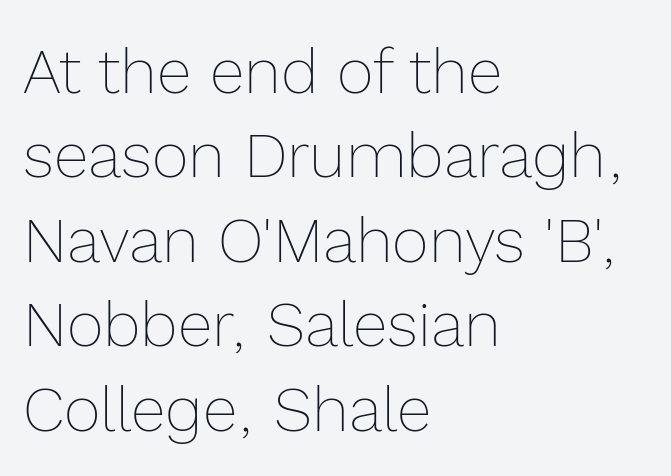
Does the copy run flush right? No — it runs flush left. The foot of each line stays bare and open. Caption: standard tracking, unaltered. The face used here is proportionally spaced, like ordinary book or web type.
